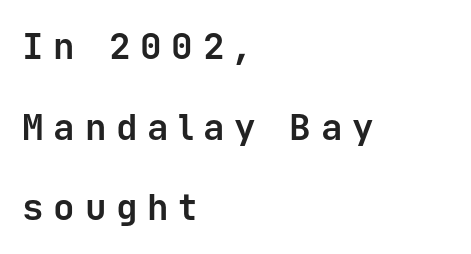
A typesetter would call this monospace, since all characters share one set width. Every letter is thick-stroked: bold, no question. Baseline-to-baseline distance is far greater than the letter height. The face used here is rendered with a markedly widened letterfit. Posture: vertical.
